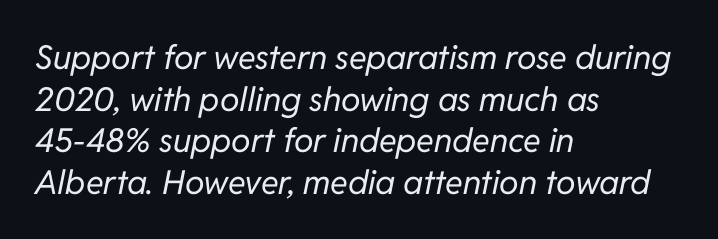
{"italic": "yes", "lean": "right", "slant_degrees": 11, "bold": "no", "weight": "regular", "width": "normal", "stroke_contrast": "low", "x_height": "medium", "monospaced": "no", "underline": "no", "align": "left", "line_spacing": "normal", "line_spacing_ratio": 1.26, "letter_spacing": "normal", "letter_spacing_em": 0.0, "glyph_px": 33}
